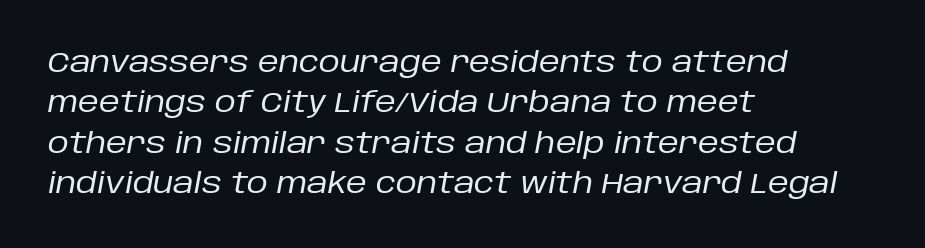
{"italic": "yes", "lean": "right", "slant_degrees": 10, "bold": "no", "weight": "regular", "width": "normal", "stroke_contrast": "low", "x_height": "large", "monospaced": "no", "underline": "no", "align": "left", "line_spacing": "normal", "line_spacing_ratio": 1.39, "letter_spacing": "normal", "letter_spacing_em": 0.0, "glyph_px": 29}
